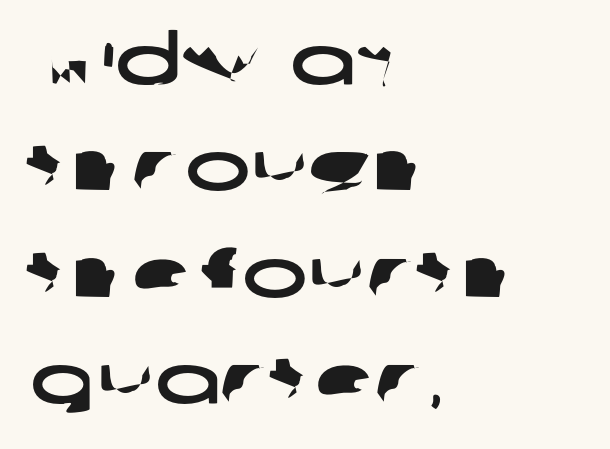
The image shows 69 px wide sans-serif type; set left-aligned, normal line spacing (1.54x), normal letter spacing, not underlined; low stroke contrast and a large x-height.
